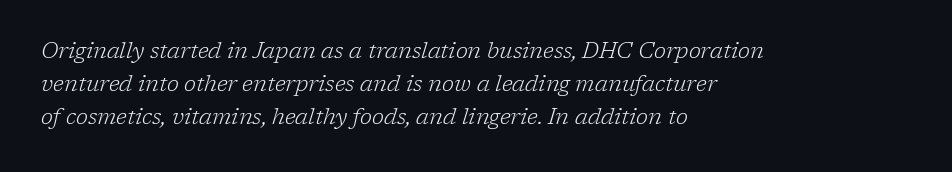
The image shows 22 px text type, italic (leaning right); set left-aligned, normal line spacing (1.51x), normal letter spacing, not underlined.
